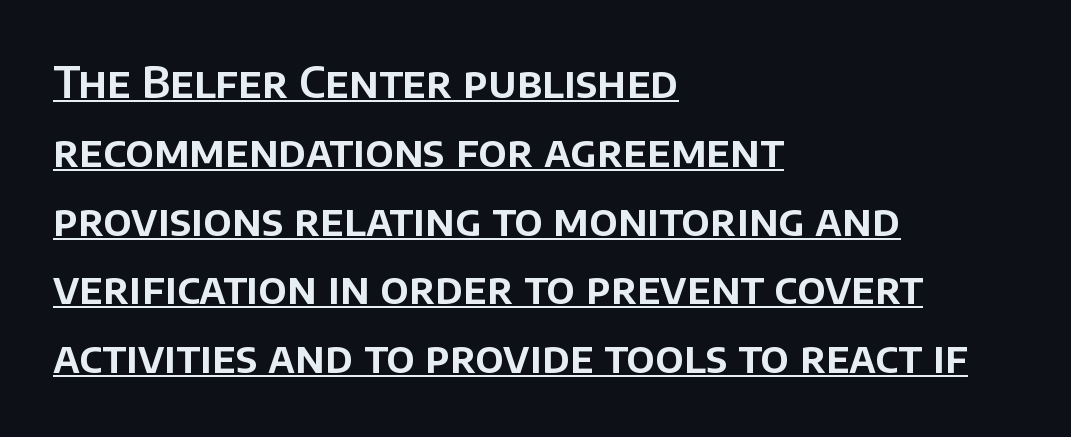
Q: Is the text italic (slanted)? A: No, it is upright.
Q: Is the typeface a serif or a sans-serif typeface? A: Sans-serif.
Q: Is the text underlined? A: Yes.
Q: How is the paragraph aligned? A: Left-aligned.
Q: Is the spacing between letters normal or unusually wide? A: Normal.
Q: Is the spacing between lines tight, normal or loose? A: Normal.
Q: Width (condensed, normal, or wide)? A: Normal.
Q: Stroke contrast? A: Low.
Q: x-height? A: Large.
Q: Monospaced? A: No.
